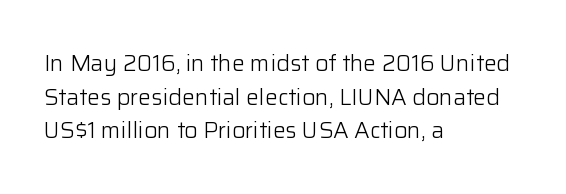
The image shows 23 px text type, upright; set left-aligned, normal line spacing (1.46x), normal letter spacing, not underlined.
